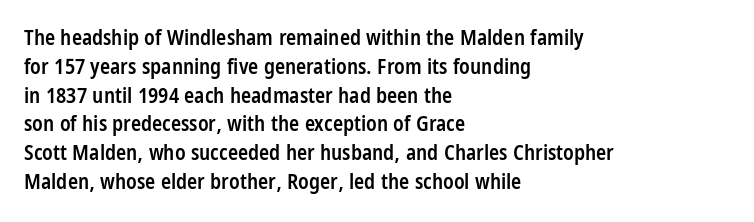
{"italic": "no", "bold": "semi", "underline": "no", "align": "left", "line_spacing": "normal", "line_spacing_ratio": 1.37, "letter_spacing": "normal", "letter_spacing_em": 0.0, "glyph_px": 21}
